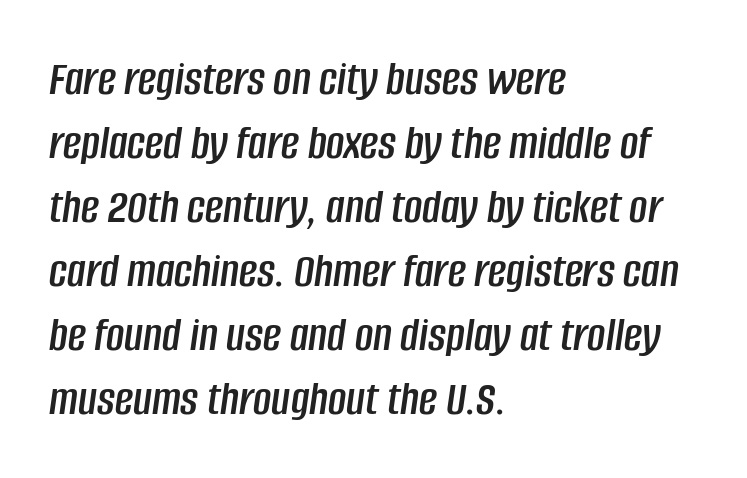
The image shows 50 px condensed type, italic (leaning right); set left-aligned, normal line spacing (1.28x), normal letter spacing, not underlined; low stroke contrast and a large x-height.
